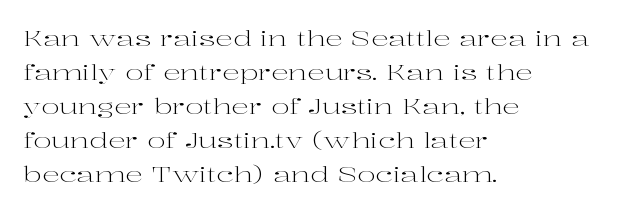
Q: Is the text bold? A: No.
Q: Is the text italic (slanted)? A: No, it is upright.
Q: Is the text underlined? A: No.
Q: How is the paragraph aligned? A: Left-aligned.
Q: Is the spacing between letters normal or unusually wide? A: Normal.
Q: Is the spacing between lines tight, normal or loose? A: Normal.
